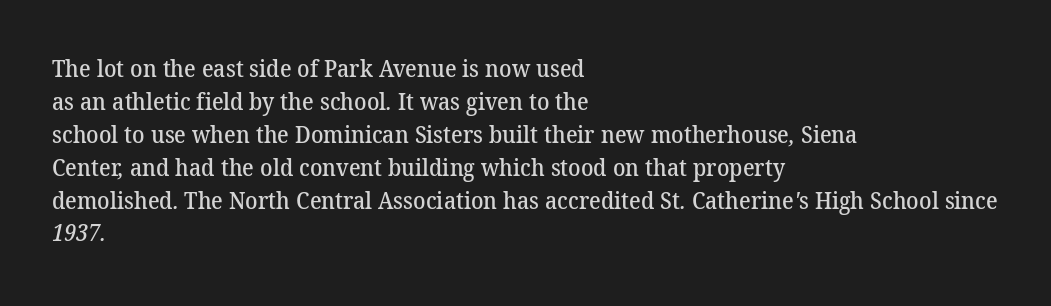
Q: Is the text bold? A: Semi-bold.
Q: Is the text underlined? A: No.
Q: How is the paragraph aligned? A: Left-aligned.
Q: Is the spacing between letters normal or unusually wide? A: Normal.
Q: Is the spacing between lines tight, normal or loose? A: Normal.
